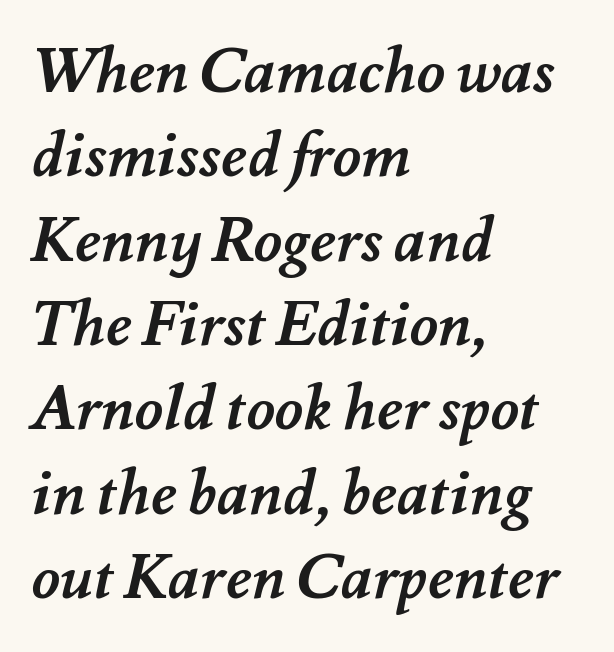
The image shows 62 px semibold type; set left-aligned, normal line spacing (1.36x), normal letter spacing, not underlined; medium stroke contrast and a small x-height.
